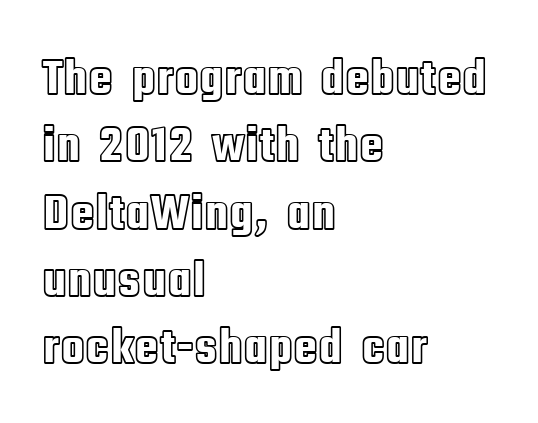
Q: Is the text italic (slanted)? A: No, it is upright.
Q: Is the text underlined? A: No.
Q: How is the paragraph aligned? A: Left-aligned.
Q: Is the spacing between letters normal or unusually wide? A: Normal.
Q: Is the spacing between lines tight, normal or loose? A: Normal.
Q: Width (condensed, normal, or wide)? A: Condensed.
Q: x-height? A: Large.
Q: Monospaced? A: No.
